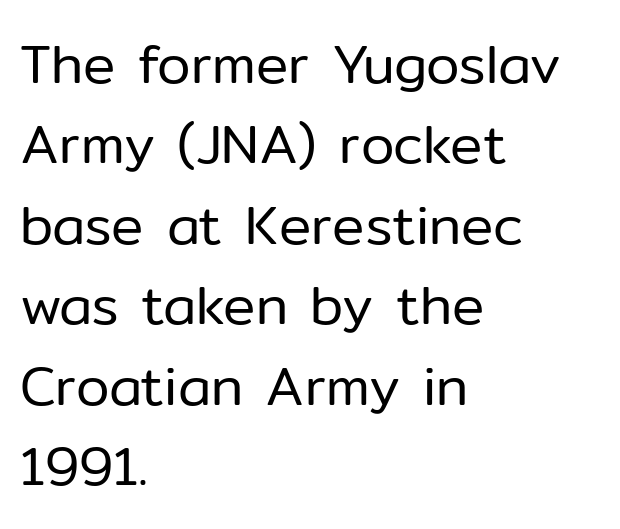
The image shows 54 px regular-weight sans-serif type, upright; set left-aligned, normal line spacing (1.49x), normal letter spacing, not underlined; low stroke contrast and a medium x-height.
